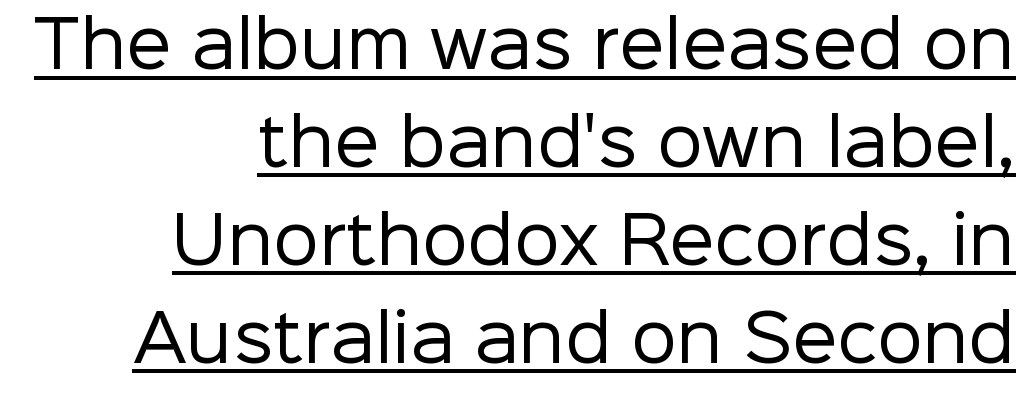
The image shows 64 px regular-weight sans-serif type, upright; set right-aligned, normal line spacing (1.53x), normal letter spacing, underlined; low stroke contrast and a medium x-height.
